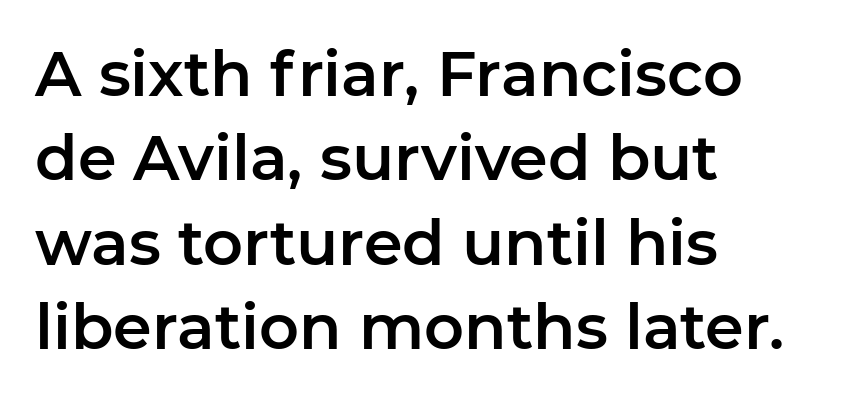
{"serif": "no", "italic": "no", "width": "normal", "stroke_contrast": "low", "x_height": "medium", "monospaced": "no", "underline": "no", "align": "left", "line_spacing": "normal", "line_spacing_ratio": 1.36, "letter_spacing": "normal", "letter_spacing_em": 0.0, "glyph_px": 62}
